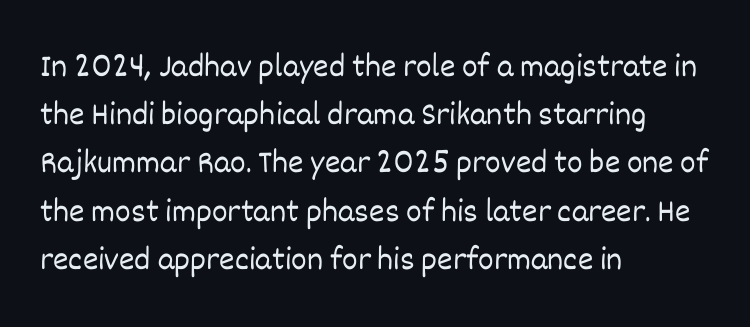
The image shows 33 px light type, upright; set left-aligned, normal line spacing (1.46x), normal letter spacing, not underlined; low stroke contrast and a large x-height.
